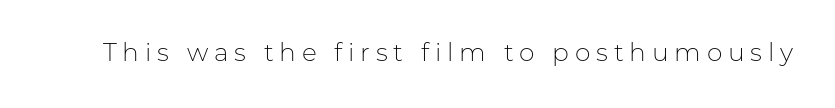
Q: Is the text bold? A: No.
Q: Is the text italic (slanted)? A: No, it is upright.
Q: Is the text underlined? A: No.
Q: Is the spacing between letters normal or unusually wide? A: Unusually wide.
